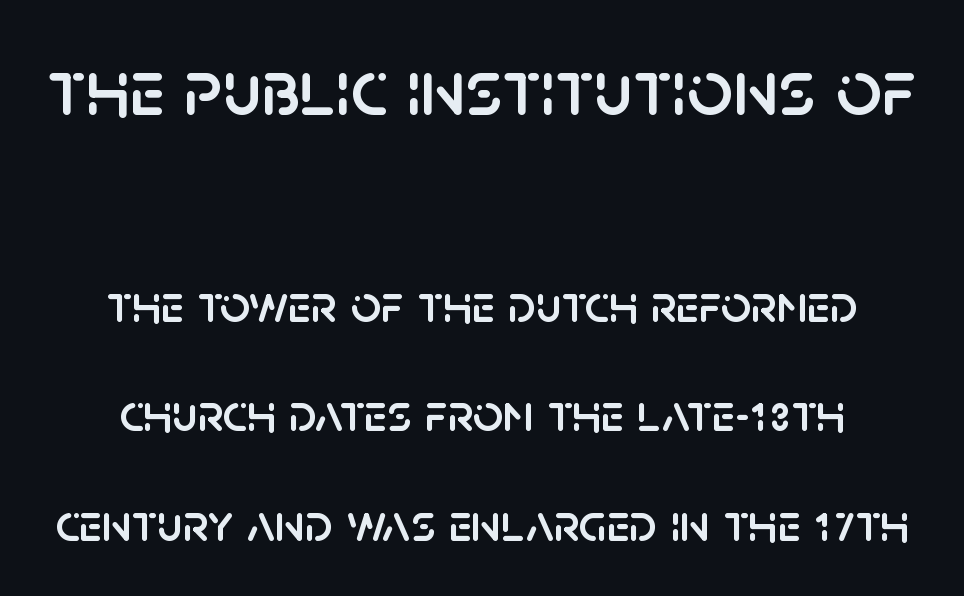
{"serif": "no", "italic": "no", "width": "normal", "stroke_contrast": "low", "x_height": "large", "monospaced": "no", "underline": "no", "line_spacing": "loose", "line_spacing_ratio": 2.07, "letter_spacing": "normal", "letter_spacing_em": 0.0, "larger_block": "first", "size_ratio": 1.51, "glyph_px": 80}
